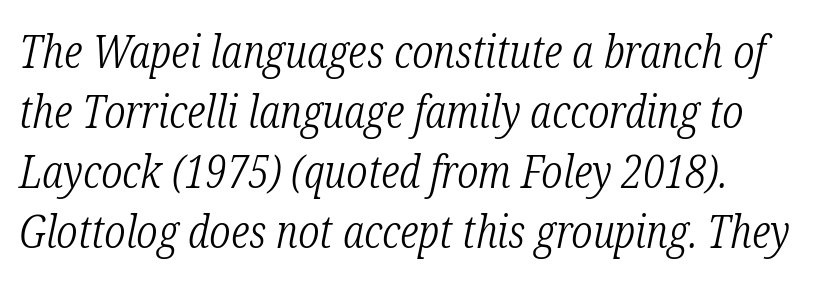
Q: Is the text bold? A: No.
Q: Is the text italic (slanted)? A: Yes, it leans right by about 12 degrees.
Q: Is the typeface a serif or a sans-serif typeface? A: Serif.
Q: Is the text underlined? A: No.
Q: Is the spacing between letters normal or unusually wide? A: Normal.
Q: Is the spacing between lines tight, normal or loose? A: Normal.
Q: Width (condensed, normal, or wide)? A: Condensed.
Q: Stroke contrast? A: Low.
Q: x-height? A: Medium.
Q: Monospaced? A: No.
